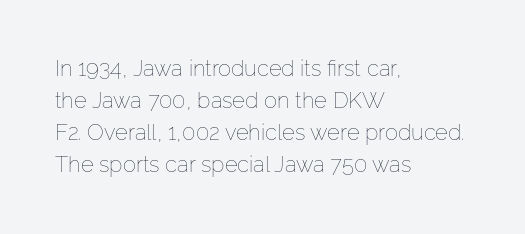
{"italic": "no", "bold": "no", "underline": "no", "align": "left", "line_spacing": "normal", "line_spacing_ratio": 1.46, "letter_spacing": "normal", "letter_spacing_em": 0.0, "glyph_px": 22}
